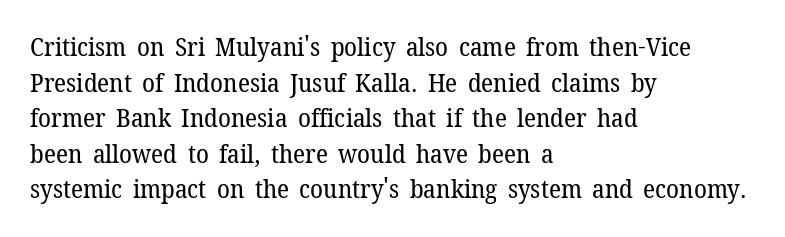
{"italic": "no", "bold": "no", "underline": "no", "align": "left", "line_spacing": "normal", "line_spacing_ratio": 1.37, "letter_spacing": "normal", "letter_spacing_em": 0.0, "glyph_px": 26}
